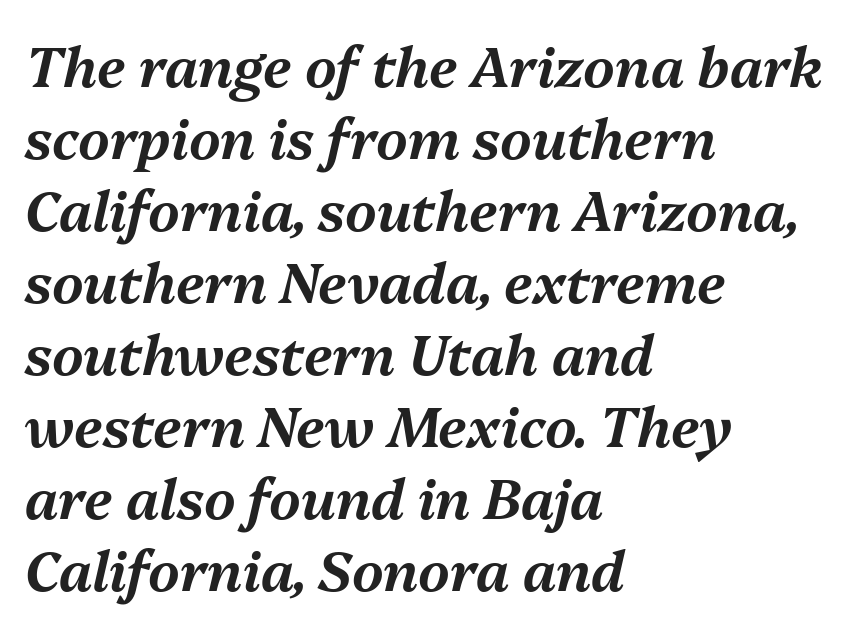
Q: Is the text italic (slanted)? A: Yes, it leans right by about 13 degrees.
Q: Is the text underlined? A: No.
Q: How is the paragraph aligned? A: Left-aligned.
Q: Is the spacing between letters normal or unusually wide? A: Normal.
Q: Is the spacing between lines tight, normal or loose? A: Normal.
Q: Width (condensed, normal, or wide)? A: Normal.
Q: Stroke contrast? A: Medium.
Q: x-height? A: Medium.
Q: Monospaced? A: No.
